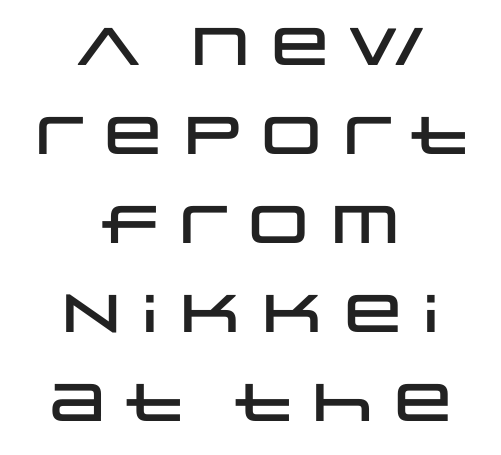
Descenders hang freely into open space. These lines stack symmetrically, like a column narrowing and widening about its center. Do the characters align in a grid? No, the font is proportional. A typesetter would call this leading conventional body-copy spacing. Grotesque or geometric, the face here clearly has no serifs.
